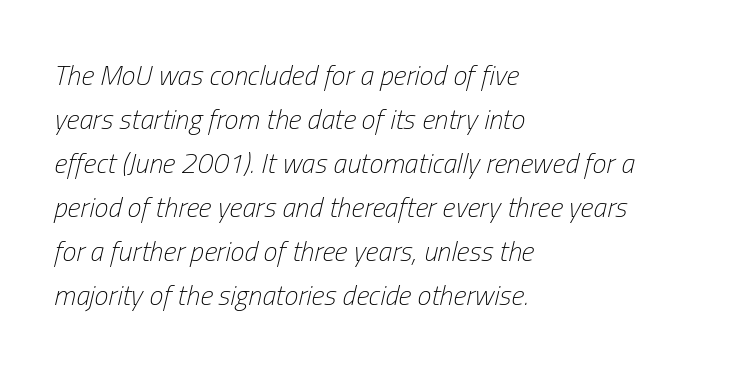
The font is comparable to plain body text, perhaps lighter. The strip under each line holds only bare page. Visually the block forms a straight wall on the left and a jagged coastline on the right. In terms of leading, this rendering sits right in the middle. A typesetter would call this proportional, since set widths differ per character.
